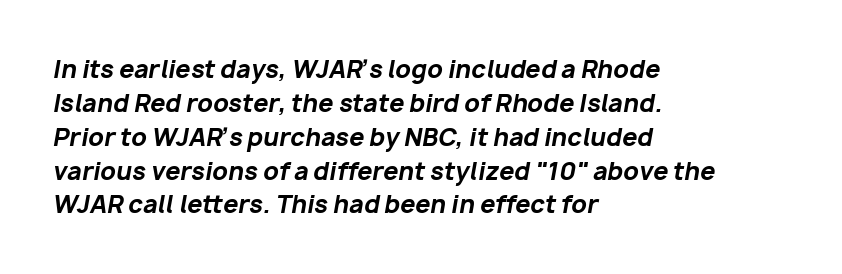
Plenty of ink on the page — the face is bold. Unmarked baselines from the first word to the last. Baseline-to-baseline distance is the conventional proportion of letter height. The passage shown leans; its letterforms are oblique. Letter spacing: default.
